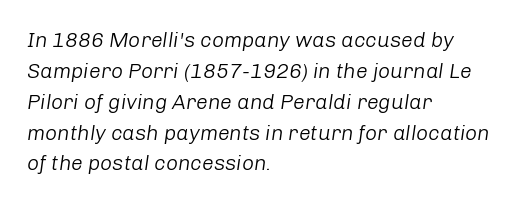
Is the type heavy? It reads as light-to-regular instead. No extra tracking has been applied to these lines. Bare-footed words on every line. Vertically, the passage feels balanced, rows spaced as you'd expect. Would a proofreader flag this as italicized? Yes.
